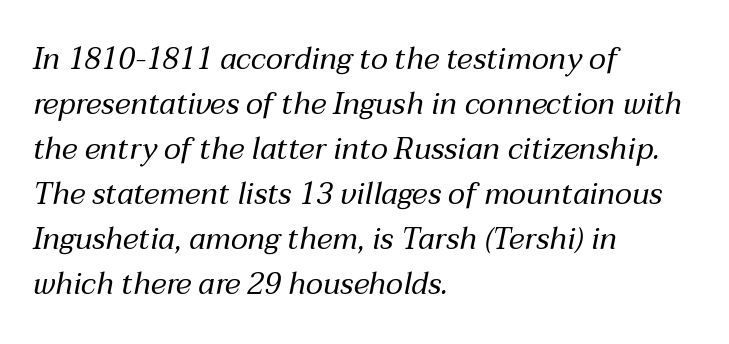
Q: Is the text bold? A: No.
Q: Is the text italic (slanted)? A: Yes, it leans right by about 12 degrees.
Q: Is the text underlined? A: No.
Q: How is the paragraph aligned? A: Left-aligned.
Q: Is the spacing between letters normal or unusually wide? A: Normal.
Q: Is the spacing between lines tight, normal or loose? A: Normal.
Q: Width (condensed, normal, or wide)? A: Normal.
Q: Stroke contrast? A: Medium.
Q: x-height? A: Medium.
Q: Monospaced? A: No.
